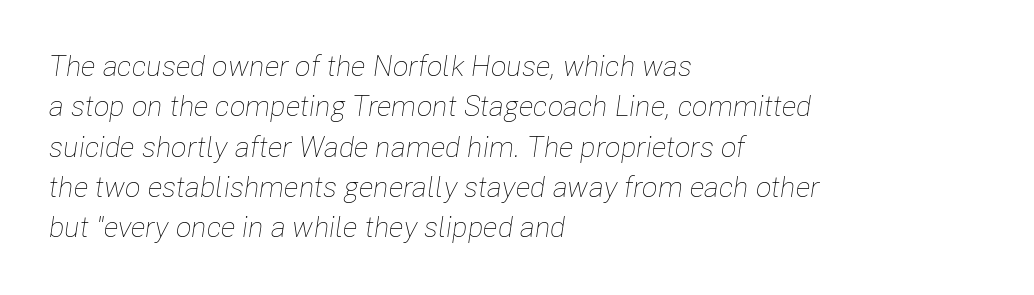
Q: Is the text bold? A: No.
Q: Is the text italic (slanted)? A: Yes, it leans right by about 8 degrees.
Q: Is the text underlined? A: No.
Q: How is the paragraph aligned? A: Left-aligned.
Q: Is the spacing between letters normal or unusually wide? A: Normal.
Q: Is the spacing between lines tight, normal or loose? A: Normal.
Q: Width (condensed, normal, or wide)? A: Condensed.
Q: Stroke contrast? A: Low.
Q: x-height? A: Medium.
Q: Monospaced? A: No.
